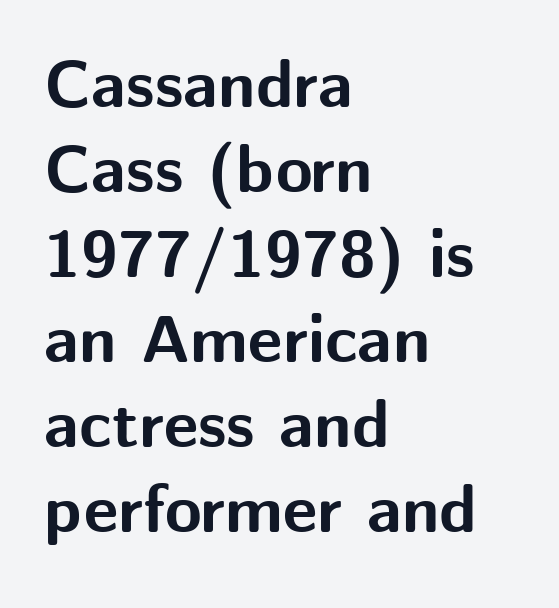
The image shows 67 px bold sans-serif type, upright; set left-aligned, normal line spacing (1.27x), normal letter spacing, not underlined; medium stroke contrast and a medium x-height.
